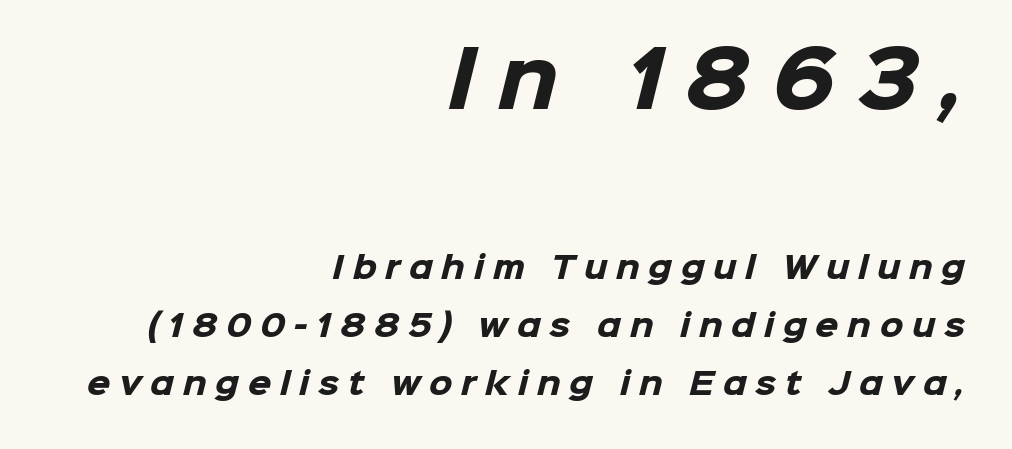
{"serif": "no", "bold": "yes", "weight": "heavy", "width": "normal", "stroke_contrast": "low", "x_height": "medium", "monospaced": "no", "underline": "no", "align": "right", "line_spacing": "loose", "line_spacing_ratio": 1.93, "letter_spacing": "wide", "letter_spacing_em": 0.29, "larger_block": "first", "size_ratio": 2.53, "glyph_px": 76}
